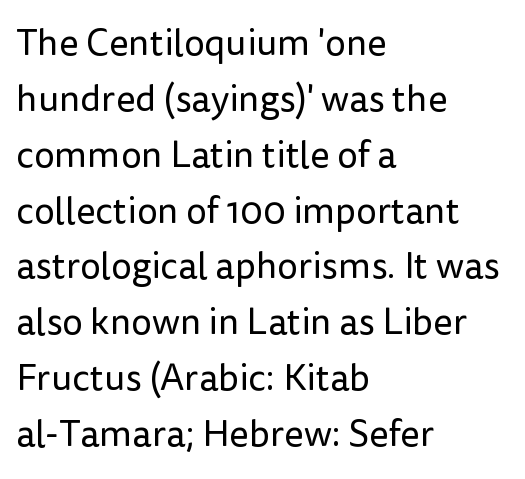
The image shows 37 px regular-weight sans-serif type, upright; set left-aligned, normal line spacing (1.51x), normal letter spacing, not underlined; low stroke contrast and a medium x-height.
